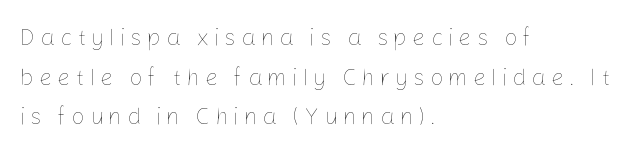
Heaviness? Minimal to ordinary, like unemphasized prose. The words here are not underlined. Upright lettering throughout. Visually the block forms a straight wall on the left and a jagged coastline on the right. The passage shown has open, widely tracked lettering throughout.
